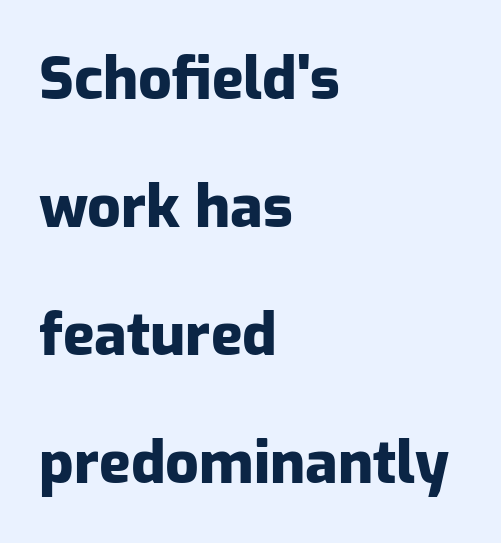
{"serif": "no", "italic": "no", "bold": "yes", "weight": "heavy", "width": "normal", "stroke_contrast": "low", "x_height": "medium", "monospaced": "no", "underline": "no", "align": "left", "line_spacing": "loose", "line_spacing_ratio": 2.17, "letter_spacing": "normal", "letter_spacing_em": 0.0, "glyph_px": 59}
